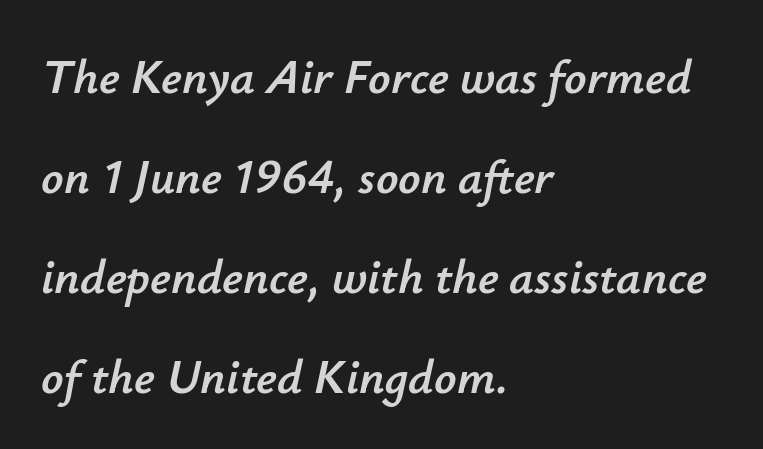
The gaps between neighbouring characters are ordinary and unremarkable. Loosely led — the rows are spread out. Each line starts at the same left margin while the right side varies. The passage shown leans; its letterforms are oblique. Is this a fixed-width face? No — the glyphs have proportional, varying widths. Descenders hang freely into open space.
